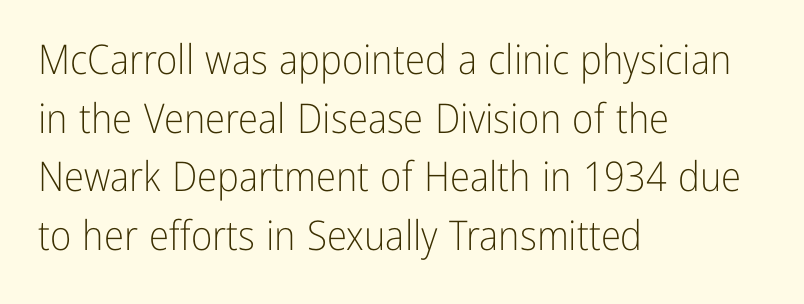
Decoration check: the copy has no underline. The paragraph has a hard left edge and a soft right edge. You can tell from the bare stems that sans-serif type was used. Does the lettering tilt? It doesn't — this is upright.
